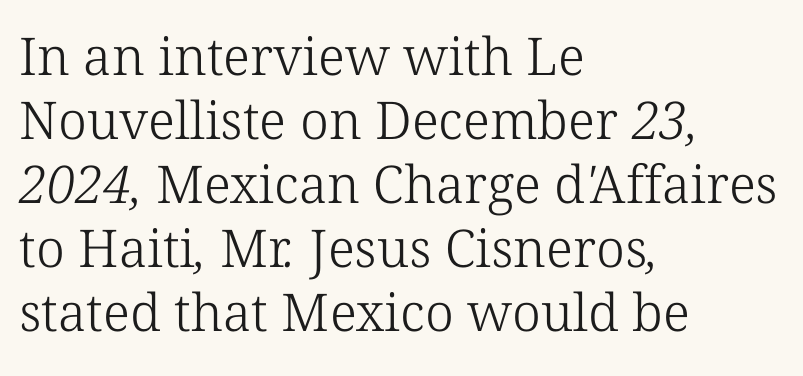
The image shows 52 px light serif type; set left-aligned, line spacing 1.23x, normal letter spacing, not underlined; low stroke contrast and a medium x-height.
